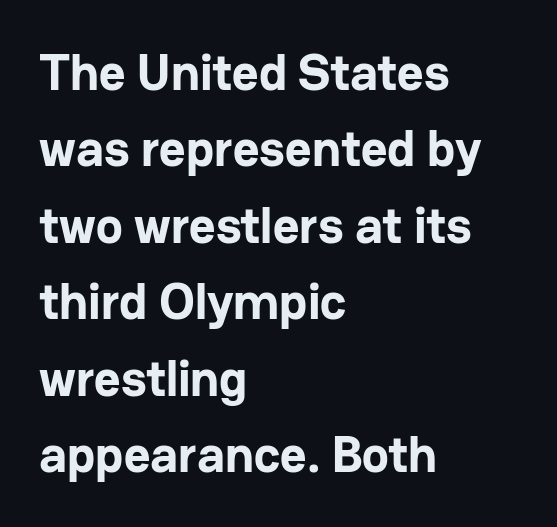
Quick note: not italic, upright. Think of a printed novel: that variable character pitch is what you see here. Rule under the text: the space is simply empty. How would I describe the line gaps? Plain and ordinary.
